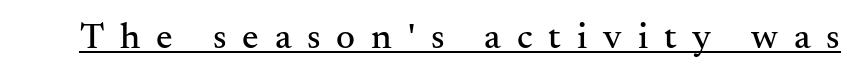
This is roman type, the default non-slanted kind. Each letter keeps its own natural width here, so spacing adapts to shape. This rendering widens character spacing well past its baseline value. The type family on display is of the serif kind. This rendering features underlined lettering.
